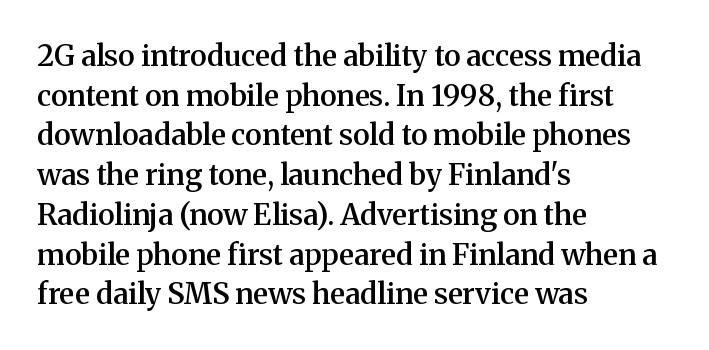
Is this a fixed-width face? No — the glyphs have proportional, varying widths. Bare-footed words on every line. The lines in this sample share a left origin and differ only in where they stop. Posture: upright roman.
